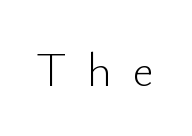
{"serif": "no", "italic": "no", "bold": "no", "weight": "light", "width": "normal", "stroke_contrast": "low", "x_height": "small", "monospaced": "no", "underline": "no", "letter_spacing": "wide", "letter_spacing_em": 0.45, "glyph_px": 47}
